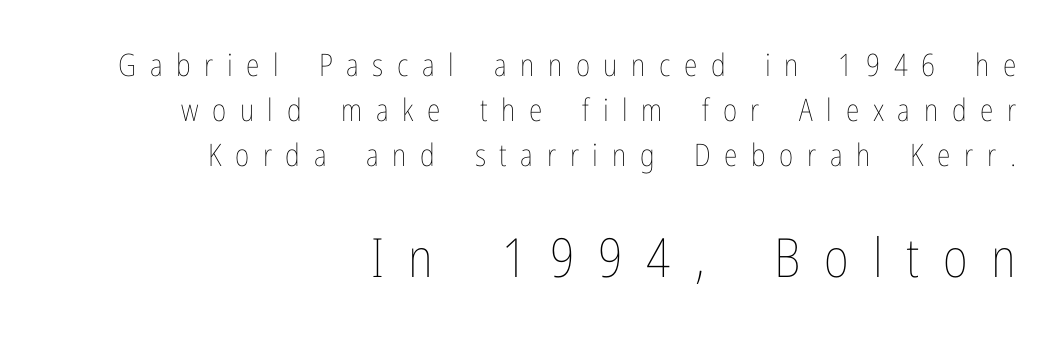
The image shows 54 px thin, condensed type, upright; set right-aligned, normal line spacing (1.45x), unusually wide letter spacing (+0.44 em), not underlined; the second (bottom) block is 1.74x larger; low stroke contrast and a medium x-height.
